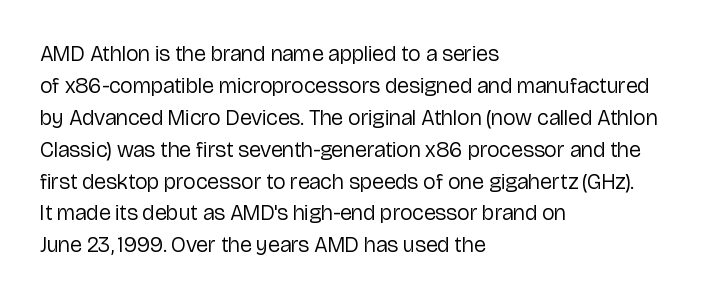
{"italic": "no", "bold": "no", "underline": "no", "align": "left", "line_spacing": "normal", "line_spacing_ratio": 1.45, "letter_spacing": "normal", "letter_spacing_em": 0.0, "glyph_px": 22}
